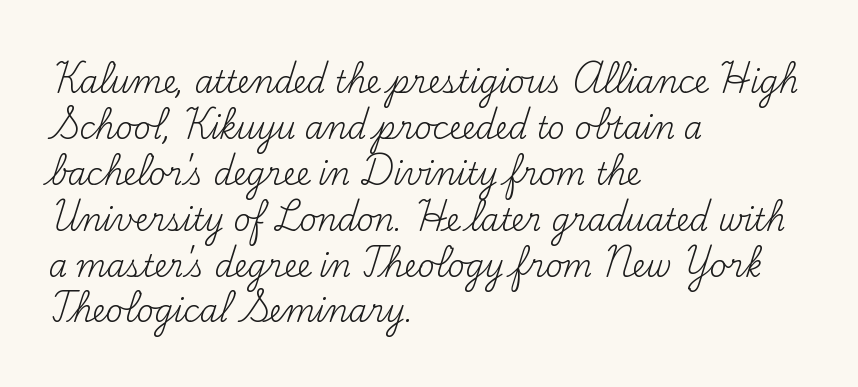
Q: Is the text bold? A: No.
Q: Is the text italic (slanted)? A: Yes.
Q: Is the typeface a serif or a sans-serif typeface? A: Serif.
Q: Is the text underlined? A: No.
Q: How is the paragraph aligned? A: Left-aligned.
Q: Is the spacing between letters normal or unusually wide? A: Normal.
Q: Is the spacing between lines tight, normal or loose? A: Normal.
Q: Width (condensed, normal, or wide)? A: Normal.
Q: Stroke contrast? A: Medium.
Q: x-height? A: Small.
Q: Monospaced? A: No.
